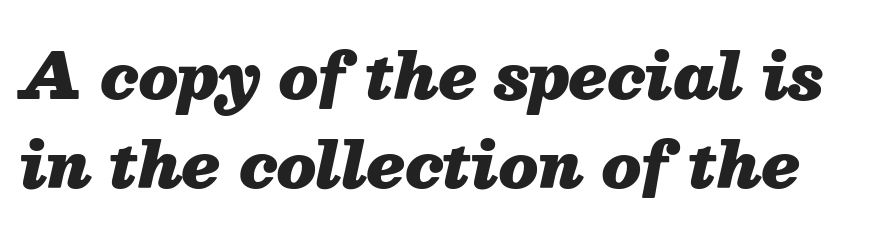
The glyphs are unaccompanied by any horizontal stroke below them. The typesetting leans heavy: a genuine bold. Leading: standard. The letters are slanted; this is an italic face.
